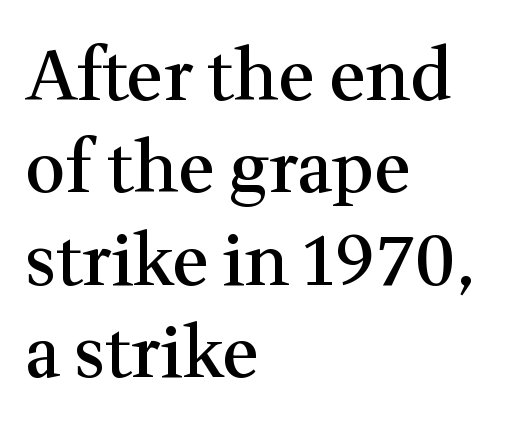
The image shows 70 px semibold serif type, upright; set left-aligned, normal line spacing (1.32x), normal letter spacing, not underlined; medium stroke contrast and a medium x-height.
